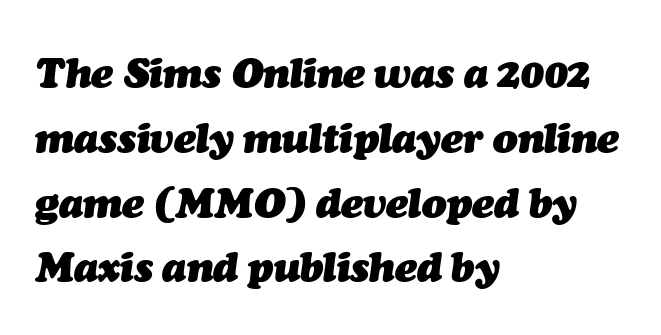
Q: Is the text bold? A: Yes.
Q: Is the text italic (slanted)? A: Yes, it leans right by about 7 degrees.
Q: Is the text underlined? A: No.
Q: How is the paragraph aligned? A: Left-aligned.
Q: Is the spacing between letters normal or unusually wide? A: Normal.
Q: Is the spacing between lines tight, normal or loose? A: Normal.
Q: Width (condensed, normal, or wide)? A: Normal.
Q: Stroke contrast? A: Medium.
Q: x-height? A: Medium.
Q: Monospaced? A: No.
